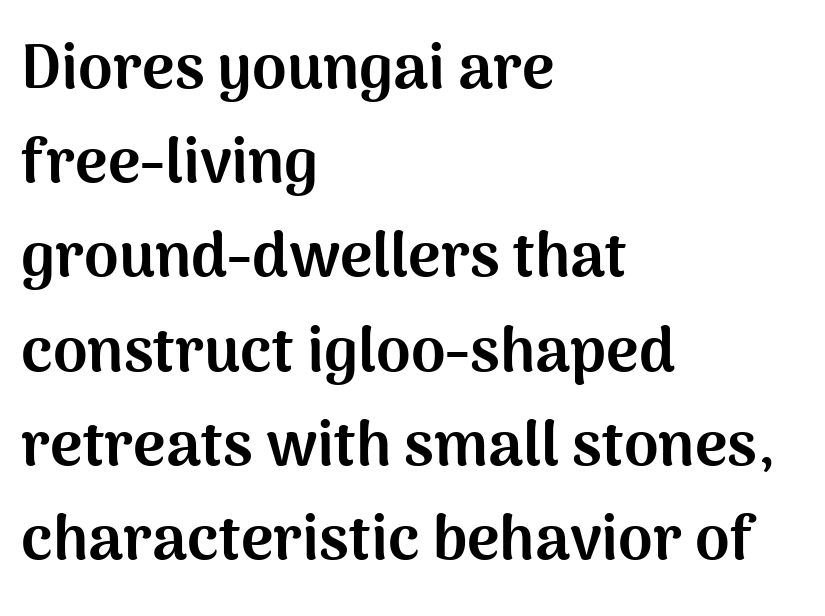
{"serif": "no", "italic": "no", "bold": "yes", "weight": "bold", "width": "normal", "stroke_contrast": "medium", "x_height": "medium", "monospaced": "no", "underline": "no", "align": "left", "line_spacing": "normal", "line_spacing_ratio": 1.52, "letter_spacing": "normal", "letter_spacing_em": 0.0, "glyph_px": 62}
